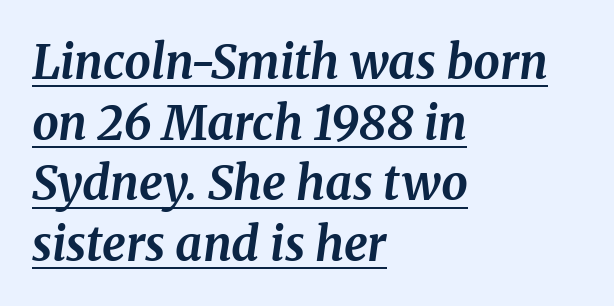
{"serif": "yes", "italic": "yes", "lean": "right", "slant_degrees": 8, "bold": "yes", "weight": "bold", "width": "normal", "stroke_contrast": "medium", "x_height": "medium", "monospaced": "no", "underline": "yes", "align": "left", "line_spacing": "normal", "line_spacing_ratio": 1.29, "letter_spacing": "normal", "letter_spacing_em": 0.0, "glyph_px": 47}
